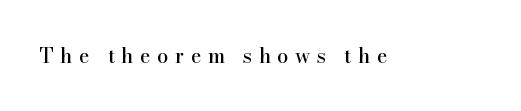
Rule under the text: the space is simply empty. Each word looks stretched out because of the extra space between its letters. The lettering holds an erect, upright posture throughout.
